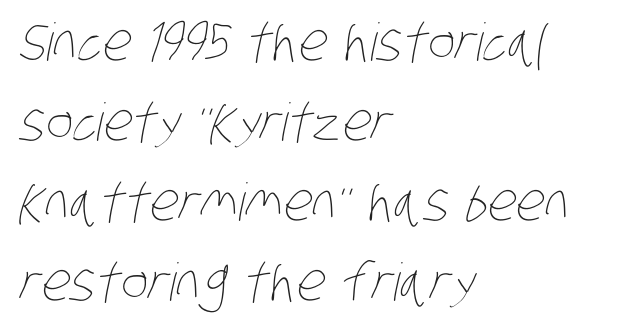
Is there much room between lines? A standard amount, neither cramped nor airy. Proportional: the letters do not fall into vertical columns. Visually the block forms a straight wall on the left and a jagged coastline on the right. The font sits on the lighter half of the weight spectrum, regular included. Each word holds together tightly as a unit, with standard inter-letter gaps.
